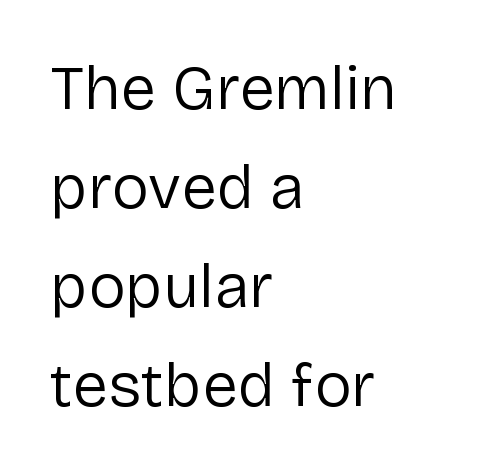
{"serif": "no", "italic": "no", "bold": "no", "weight": "regular", "width": "normal", "stroke_contrast": "low", "x_height": "medium", "monospaced": "no", "underline": "no", "align": "left", "line_spacing": "normal", "line_spacing_ratio": 1.57, "letter_spacing": "normal", "letter_spacing_em": 0.0, "glyph_px": 63}
